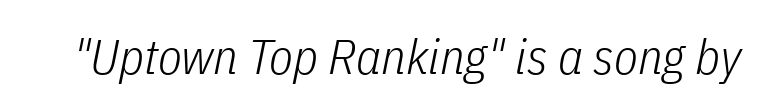
{"italic": "yes", "lean": "right", "slant_degrees": 11, "bold": "no", "weight": "light", "width": "condensed", "stroke_contrast": "low", "x_height": "medium", "monospaced": "no", "underline": "no", "letter_spacing": "normal", "letter_spacing_em": 0.0, "glyph_px": 49}
